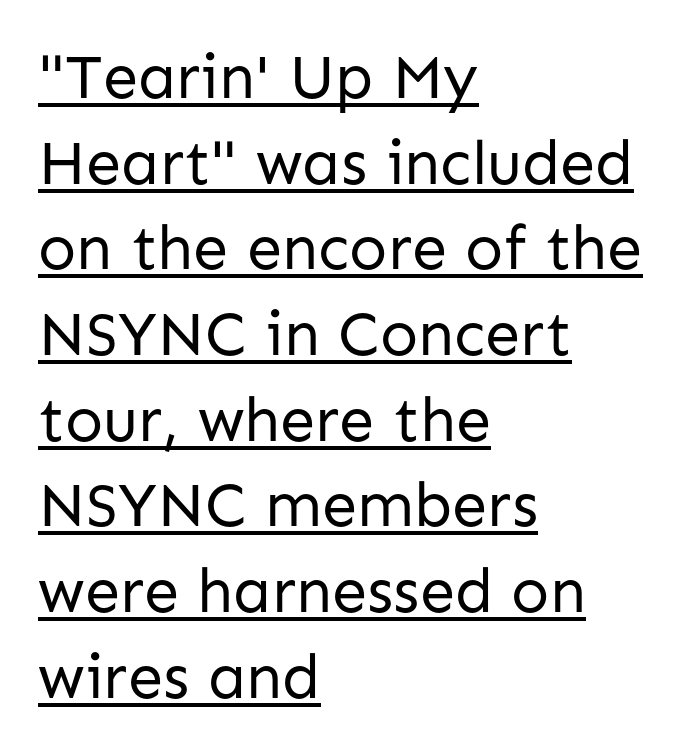
{"serif": "no", "italic": "no", "bold": "no", "weight": "regular", "width": "normal", "stroke_contrast": "low", "x_height": "medium", "monospaced": "no", "underline": "yes", "align": "left", "line_spacing": "normal", "line_spacing_ratio": 1.36, "letter_spacing": "normal", "letter_spacing_em": 0.0, "glyph_px": 63}
